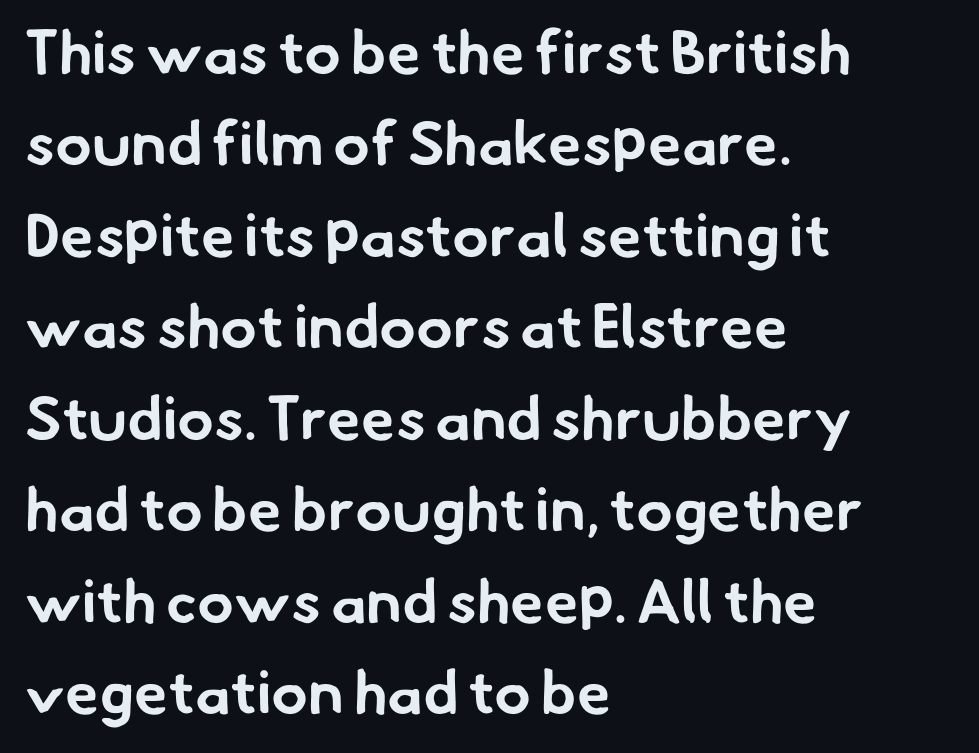
{"serif": "no", "bold": "yes", "weight": "bold", "width": "normal", "stroke_contrast": "low", "x_height": "small", "monospaced": "no", "underline": "no", "align": "left", "line_spacing": "normal", "line_spacing_ratio": 1.5, "letter_spacing": "normal", "letter_spacing_em": 0.0, "glyph_px": 61}
